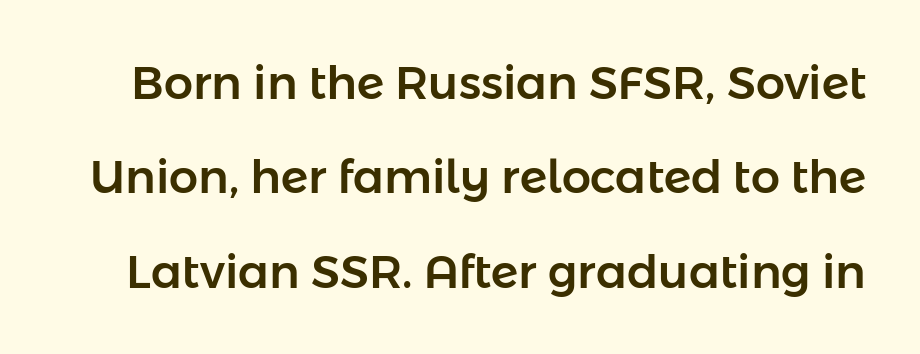
Q: Is the text italic (slanted)? A: No, it is upright.
Q: Is the typeface a serif or a sans-serif typeface? A: Sans-serif.
Q: Is the text underlined? A: No.
Q: Is the spacing between letters normal or unusually wide? A: Normal.
Q: Is the spacing between lines tight, normal or loose? A: Loose.
Q: Width (condensed, normal, or wide)? A: Normal.
Q: Stroke contrast? A: Low.
Q: x-height? A: Medium.
Q: Monospaced? A: No.
